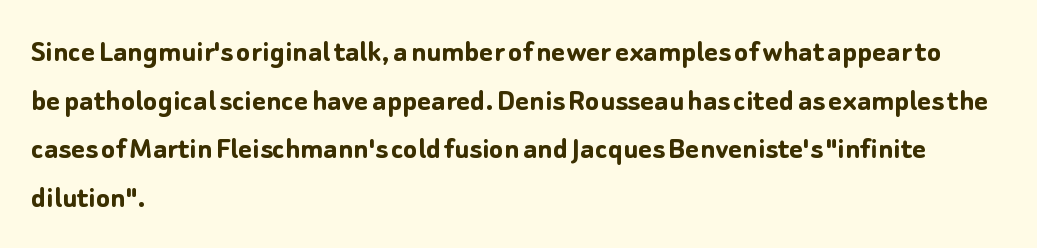
{"serif": "no", "italic": "no", "bold": "yes", "weight": "semibold", "width": "normal", "stroke_contrast": "low", "x_height": "medium", "monospaced": "no", "underline": "no", "align": "left", "line_spacing": "normal", "line_spacing_ratio": 1.47, "letter_spacing": "normal", "letter_spacing_em": 0.0, "glyph_px": 33}
